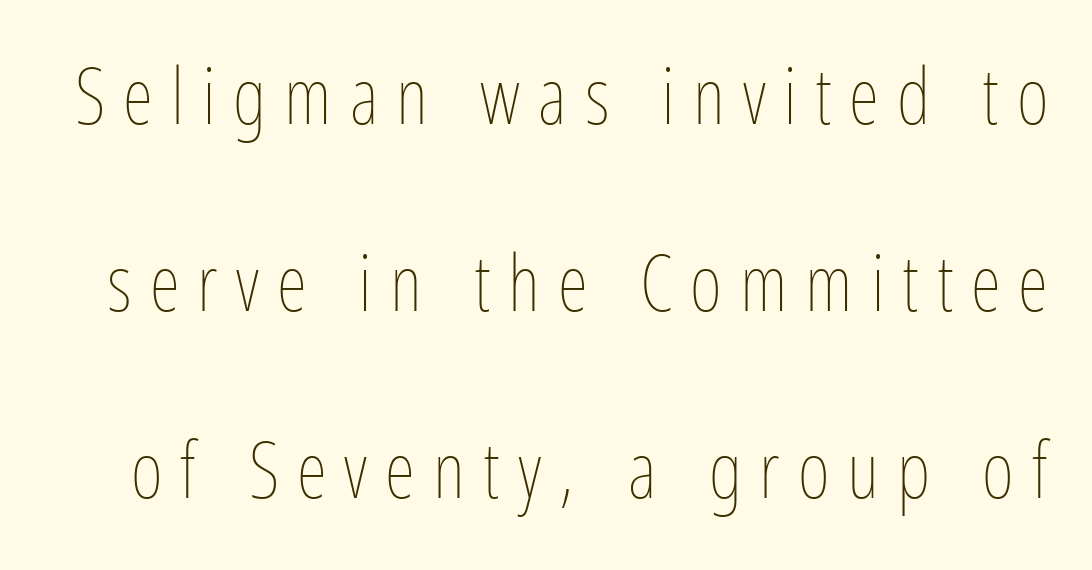
{"italic": "no", "bold": "no", "weight": "thin", "width": "condensed", "stroke_contrast": "low", "x_height": "medium", "monospaced": "no", "underline": "no", "line_spacing": "loose", "line_spacing_ratio": 2.4, "letter_spacing": "wide", "letter_spacing_em": 0.23, "glyph_px": 78}
